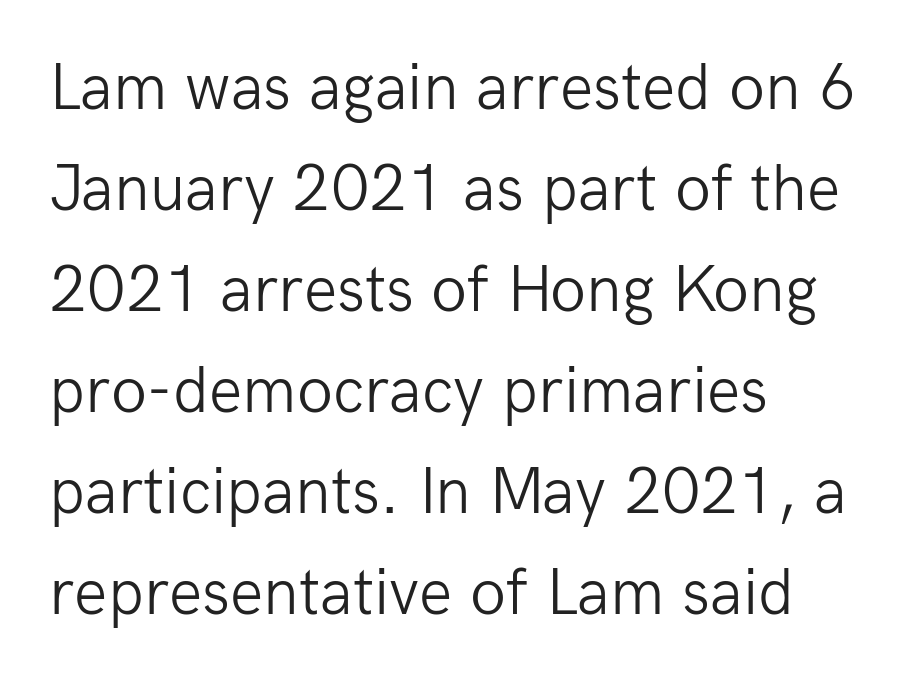
Q: Is the text bold? A: No.
Q: Is the text italic (slanted)? A: No, it is upright.
Q: Is the typeface a serif or a sans-serif typeface? A: Sans-serif.
Q: Is the text underlined? A: No.
Q: How is the paragraph aligned? A: Left-aligned.
Q: Is the spacing between letters normal or unusually wide? A: Normal.
Q: Is the spacing between lines tight, normal or loose? A: Normal.
Q: Width (condensed, normal, or wide)? A: Normal.
Q: Stroke contrast? A: Low.
Q: x-height? A: Medium.
Q: Monospaced? A: No.
